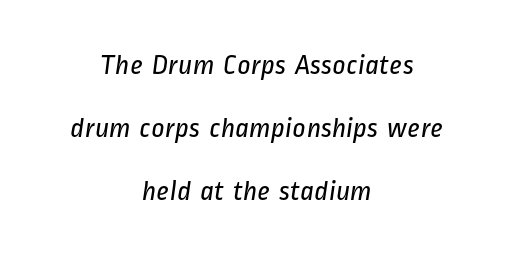
Q: Is the text bold? A: No.
Q: Is the typeface a serif or a sans-serif typeface? A: Sans-serif.
Q: Is the text underlined? A: No.
Q: How is the paragraph aligned? A: Centered.
Q: Is the spacing between letters normal or unusually wide? A: Normal.
Q: Is the spacing between lines tight, normal or loose? A: Loose.
Q: Width (condensed, normal, or wide)? A: Condensed.
Q: Stroke contrast? A: Low.
Q: x-height? A: Medium.
Q: Monospaced? A: No.
